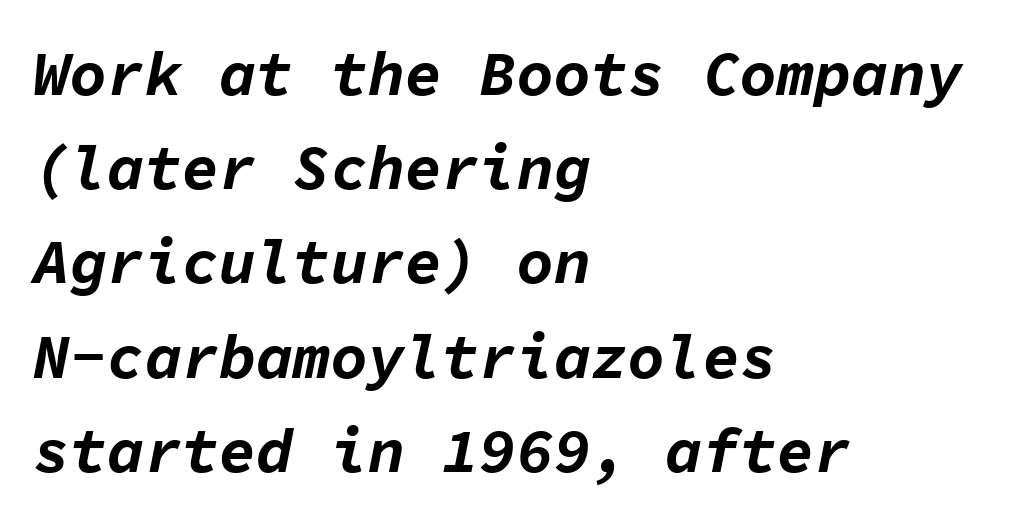
Would a proofreader flag this as italicized? Yes. Here the glyphs are tracked normally, forming tight word shapes. Quick note: underline off. Do the characters align in a grid? Yes, the font is monospaced.
